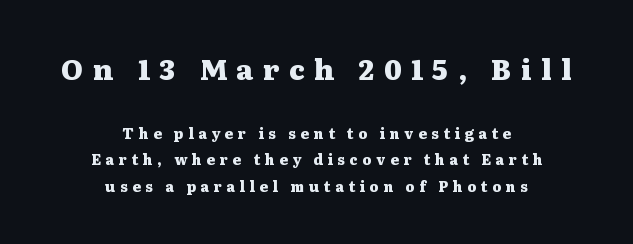
Q: Is the text bold? A: Yes.
Q: Is the text italic (slanted)? A: No, it is upright.
Q: Is the typeface a serif or a sans-serif typeface? A: Serif.
Q: Is the text underlined? A: No.
Q: How is the paragraph aligned? A: Centered.
Q: Is the spacing between letters normal or unusually wide? A: Unusually wide.
Q: Which block of text is set in a larger size, the first (top) or the second (bottom)? A: The first (top) one.
Q: Width (condensed, normal, or wide)? A: Wide.
Q: Stroke contrast? A: Medium.
Q: x-height? A: Medium.
Q: Monospaced? A: No.
